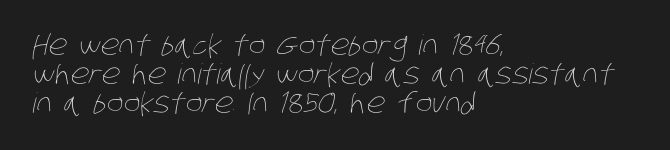
{"bold": "no", "weight": "thin", "width": "condensed", "stroke_contrast": "low", "x_height": "large", "monospaced": "no", "underline": "no", "align": "left", "line_spacing": "tight", "line_spacing_ratio": 1.04, "letter_spacing": "normal", "letter_spacing_em": 0.0, "glyph_px": 28}
